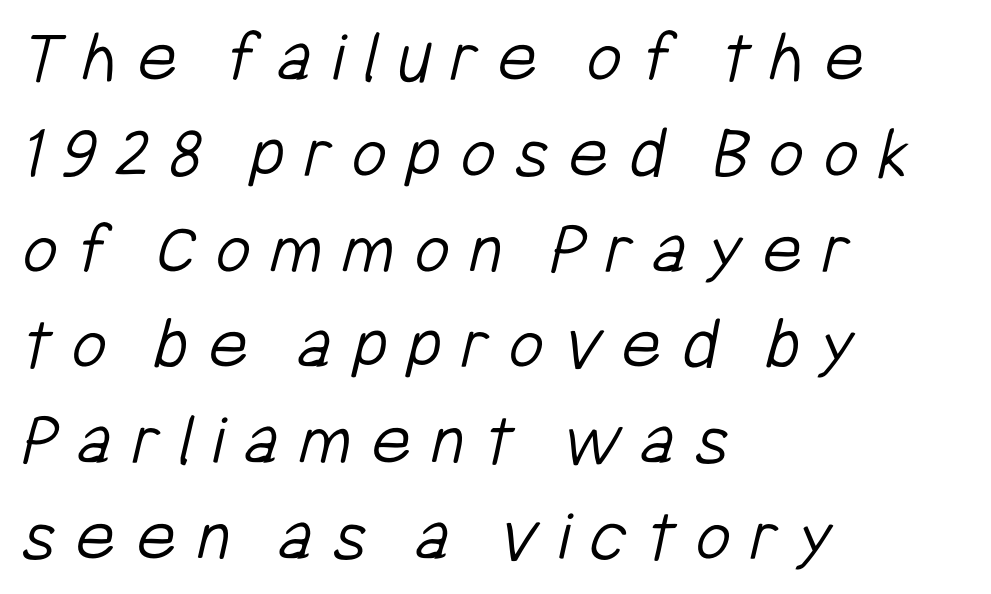
{"serif": "no", "bold": "no", "weight": "light", "width": "condensed", "stroke_contrast": "low", "x_height": "medium", "monospaced": "no", "underline": "no", "align": "left", "line_spacing": "normal", "line_spacing_ratio": 1.26, "letter_spacing": "wide", "letter_spacing_em": 0.26, "glyph_px": 76}
